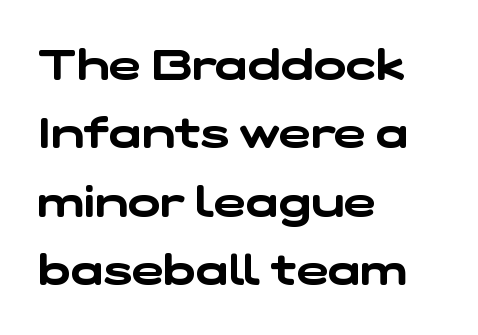
The image shows 43 px wide sans-serif type; set left-aligned, normal line spacing (1.59x), normal letter spacing, not underlined; low stroke contrast and a medium x-height.
